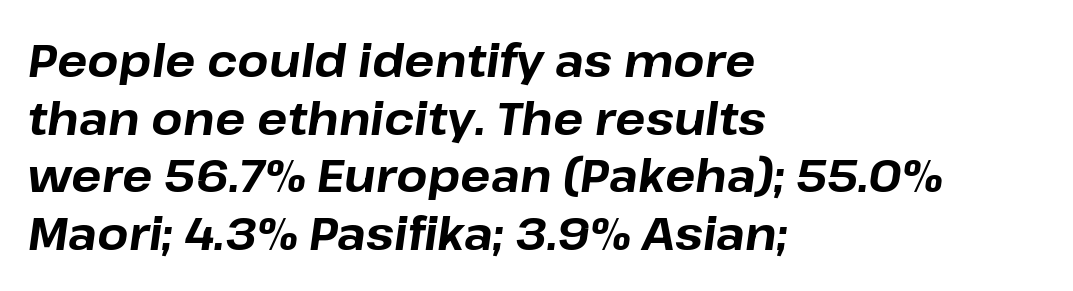
Typeset ragged right — the left edge is the straight one. Varying glyph widths throughout — classic text-font behaviour. Check under the words: just untouched page. Typesetter's note: full bold, strokes at maximum text heaviness. Is the letter spacing exaggerated? No — it looks like the ordinary default. You can tell it's italic because the verticals aren't actually vertical.
